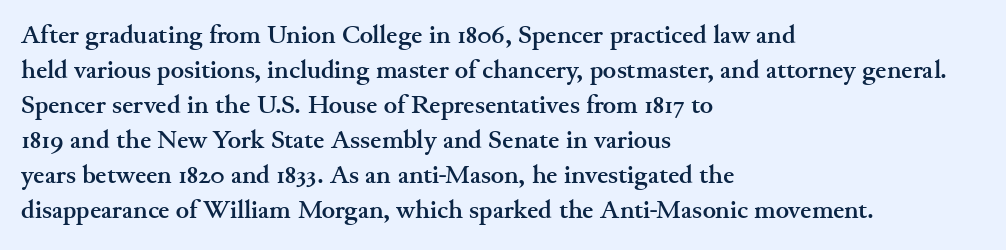
The image shows 25 px bold type, upright; set left-aligned, normal line spacing (1.4x), normal letter spacing, not underlined.
